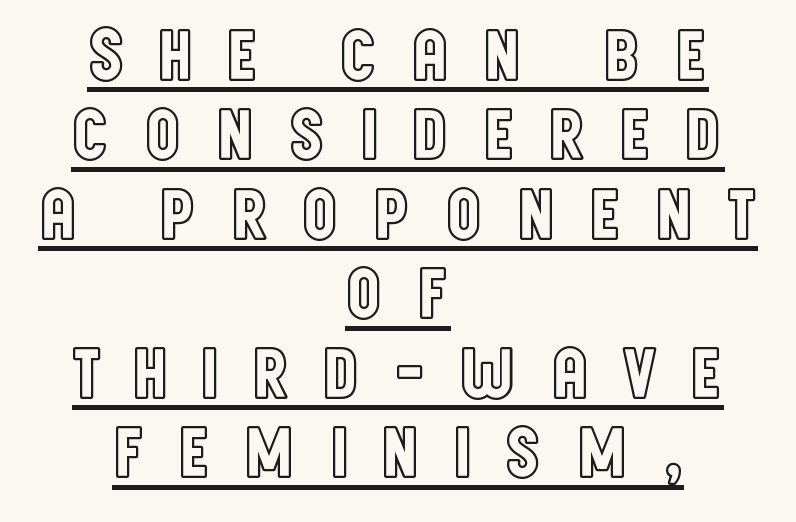
{"italic": "no", "width": "condensed", "x_height": "large", "monospaced": "no", "underline": "yes", "align": "center", "line_spacing": "tight", "line_spacing_ratio": 1.06, "letter_spacing": "wide", "letter_spacing_em": 0.42, "glyph_px": 75}
